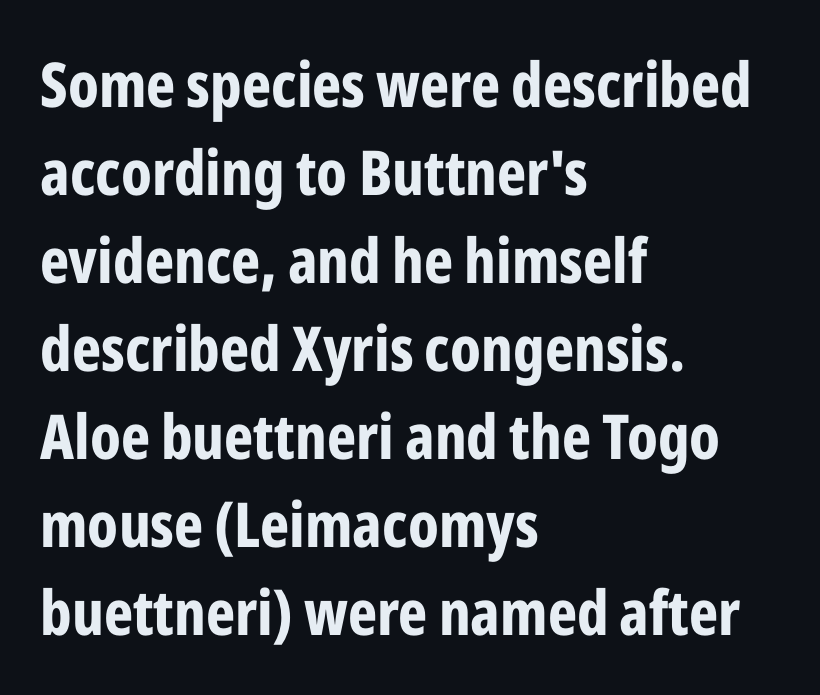
Does the lettering tilt? It doesn't — this is upright. Does the type have serifs? No, each stem ends abruptly. Short note: letters normally spaced. A classic flush-left, rag-right setting is used for this passage. Glance below the letters and you will spot only blank space. Reading down the column, the eye jumps a familiar distance to each next line.
